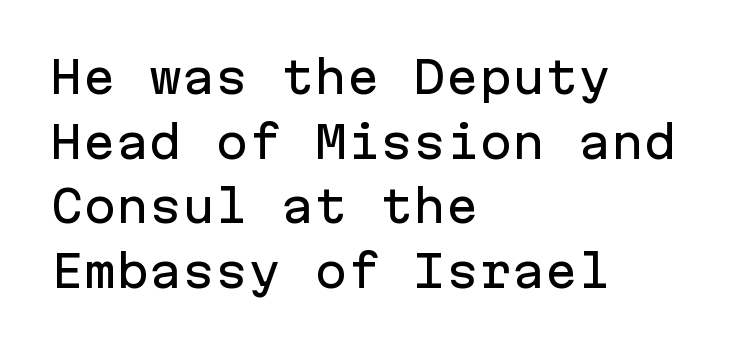
{"serif": "no", "italic": "no", "width": "normal", "stroke_contrast": "low", "x_height": "medium", "monospaced": "yes", "underline": "no", "align": "left", "line_spacing": "normal", "line_spacing_ratio": 1.47, "letter_spacing": "normal", "letter_spacing_em": 0.0, "glyph_px": 44}
